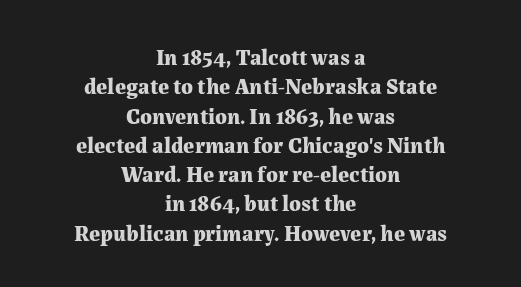
Q: Is the text bold? A: Yes.
Q: Is the text italic (slanted)? A: No, it is upright.
Q: Is the text underlined? A: No.
Q: How is the paragraph aligned? A: Centered.
Q: Is the spacing between letters normal or unusually wide? A: Normal.
Q: Is the spacing between lines tight, normal or loose? A: Normal.
